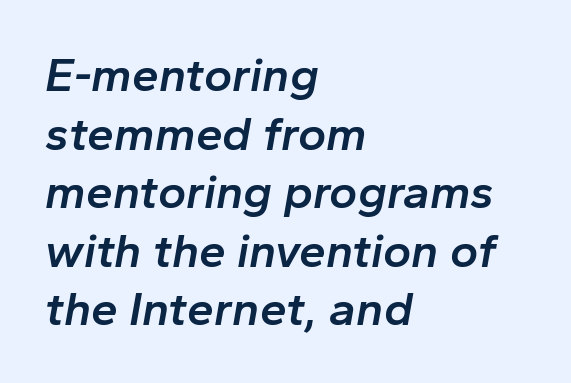
The gaps between neighbouring characters are ordinary and unremarkable. A typesetter would mark this as italic. Is this a fixed-width face? No — the glyphs have proportional, varying widths. The paragraph has a hard left edge and a soft right edge. How heavy is the stroke? Medium-heavy — a semibold, shy of bold. The space directly below the letters is spotless.
